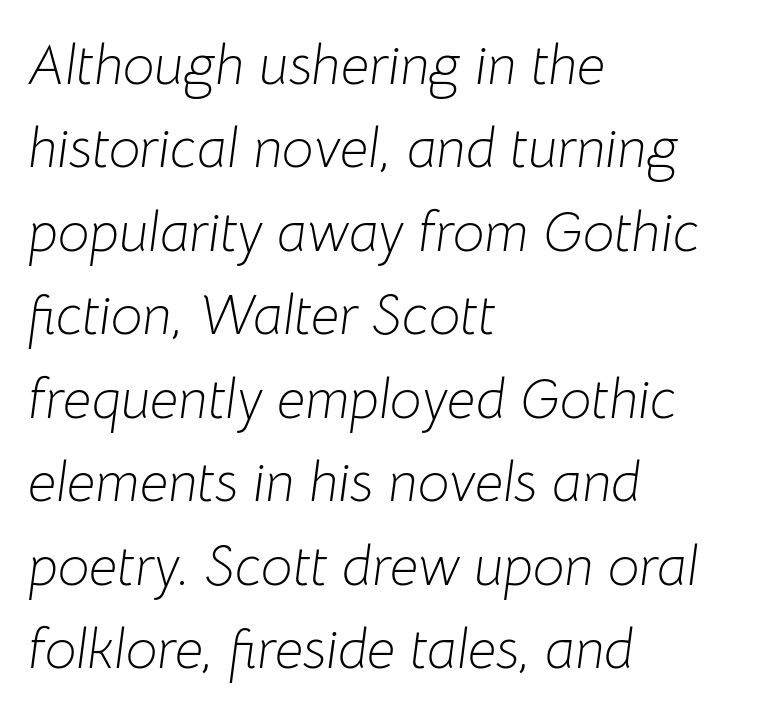
{"italic": "yes", "lean": "right", "slant_degrees": 8, "bold": "no", "weight": "light", "width": "normal", "stroke_contrast": "low", "x_height": "medium", "monospaced": "no", "underline": "no", "align": "left", "line_spacing": "normal", "line_spacing_ratio": 1.49, "letter_spacing": "normal", "letter_spacing_em": 0.0, "glyph_px": 56}
